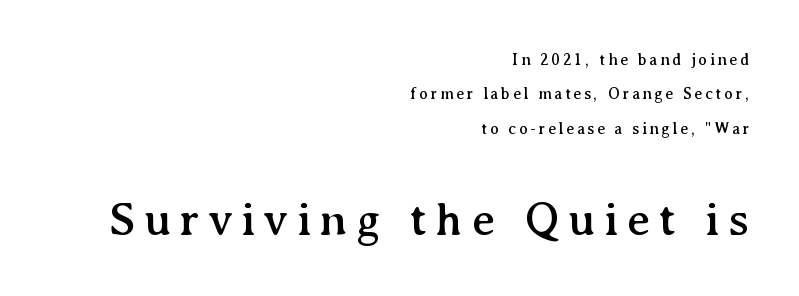
A serif font was chosen for this passage. The specimen omits any rule beneath the text block's lines. Quick note: interline space is abundant. The letters in the lower block stand taller than those in the block above.
